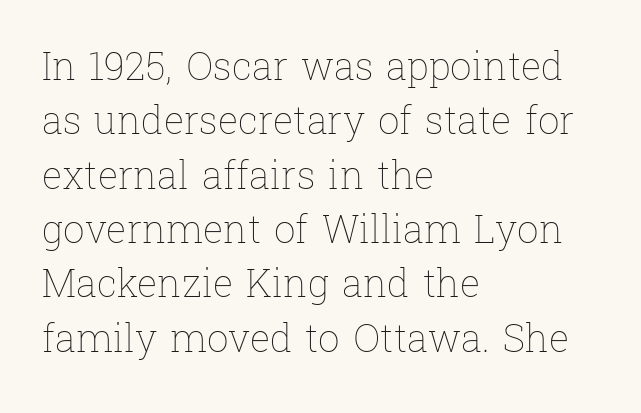
Is the type heavy? It reads as light-to-regular instead. How would I describe the line gaps? Plain and ordinary. Italic? Not at all — the glyphs are vertical. Glyph-to-glyph distance matches everyday printed text. The letters advance in unequal steps, a hallmark of proportional type.
